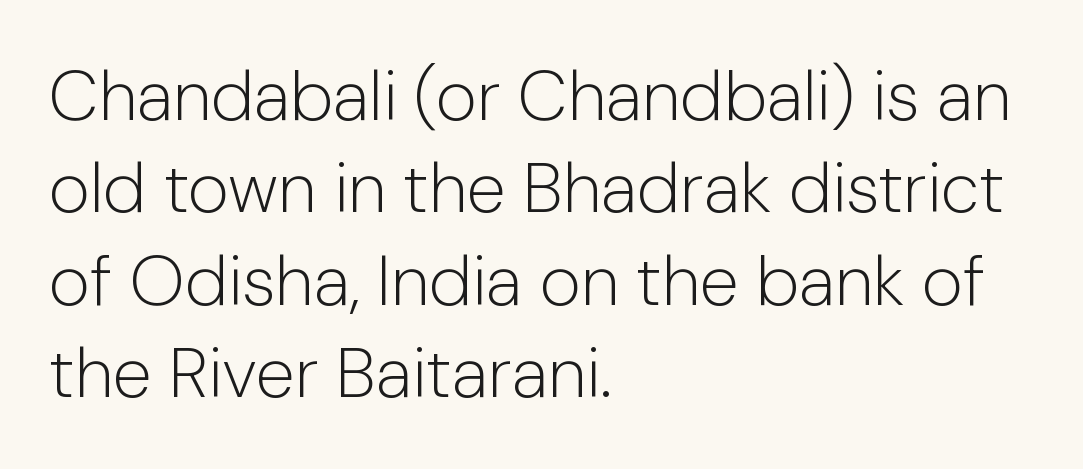
{"serif": "no", "italic": "no", "bold": "no", "weight": "light", "width": "normal", "stroke_contrast": "low", "x_height": "medium", "monospaced": "no", "underline": "no", "align": "left", "line_spacing": "normal", "line_spacing_ratio": 1.3, "letter_spacing": "normal", "letter_spacing_em": 0.0, "glyph_px": 71}
